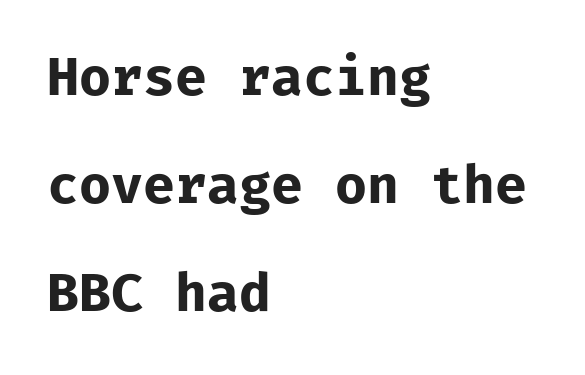
The image shows 52 px bold sans-serif type, upright, monospaced; set left-aligned, loose line spacing (2.08x), normal letter spacing, not underlined; low stroke contrast and a medium x-height.
